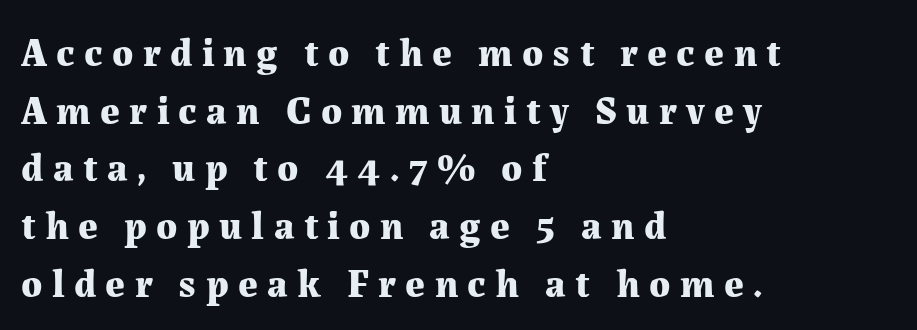
Here the designer chose a conventional face with non-uniform glyph widths. Unlike a clean sans, this face finishes its strokes with serifs. Students, observe: this is what conventionally led text looks like. No word sits above an underline.
